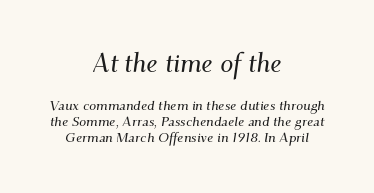
Looking at the ascenders, they clearly lean. Typeset on center — no edge is straight. Each row of text sits above clean, open space. Tracking here is standard; glyphs follow each other at the usual distance.
